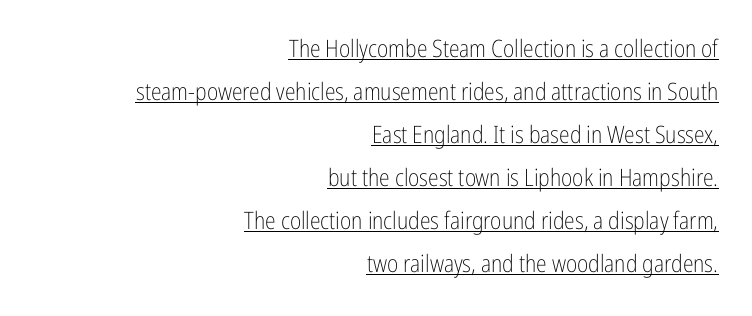
The image shows 24 px text type, upright; set right-aligned, line spacing 1.79x, normal letter spacing, underlined.
